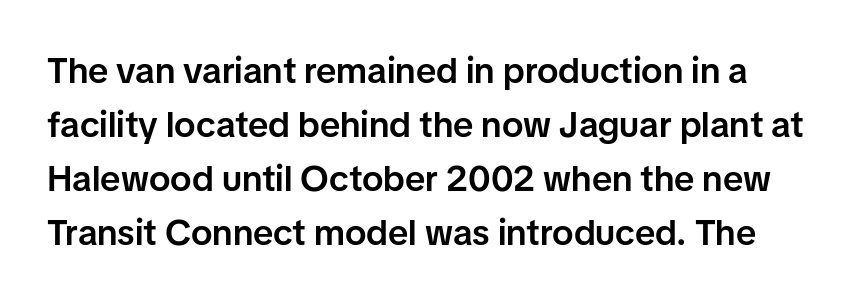
The image shows 36 px semibold sans-serif type, upright; set normal line spacing (1.5x), normal letter spacing, not underlined; low stroke contrast and a medium x-height.
